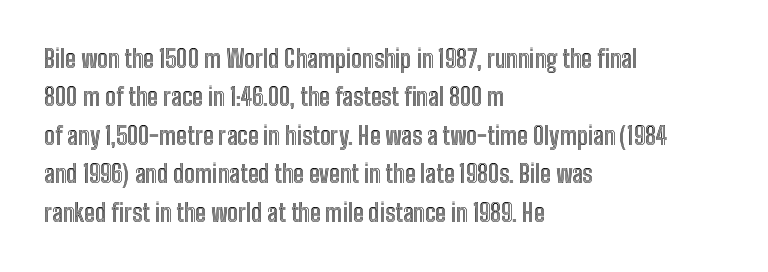
Q: Is the text italic (slanted)? A: No, it is upright.
Q: Is the text underlined? A: No.
Q: How is the paragraph aligned? A: Left-aligned.
Q: Is the spacing between letters normal or unusually wide? A: Normal.
Q: Is the spacing between lines tight, normal or loose? A: Normal.
